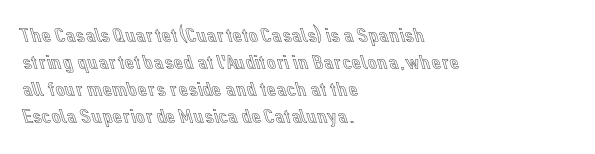
The image shows 21 px text type; set left-aligned, normal line spacing (1.29x), normal letter spacing, not underlined.
